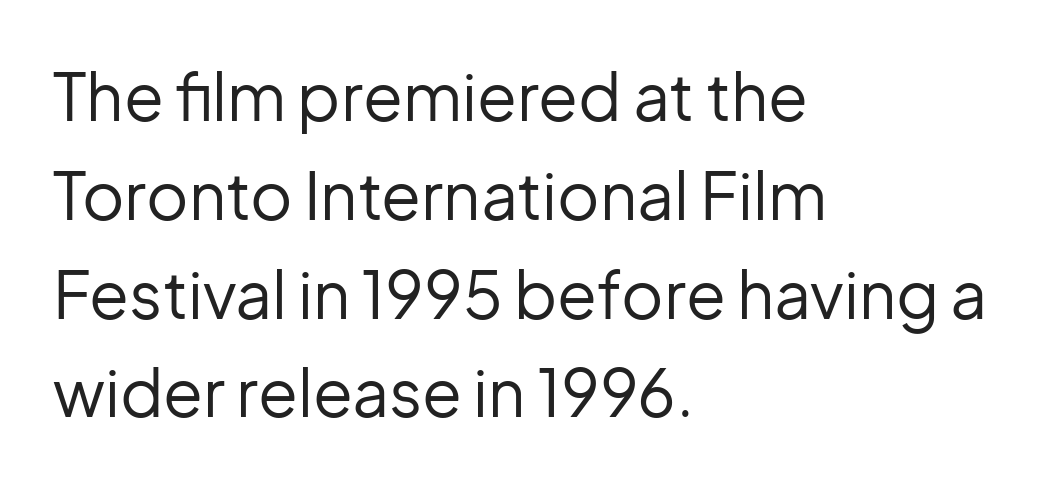
Q: Is the text bold? A: No.
Q: Is the text italic (slanted)? A: No, it is upright.
Q: Is the typeface a serif or a sans-serif typeface? A: Sans-serif.
Q: Is the text underlined? A: No.
Q: How is the paragraph aligned? A: Left-aligned.
Q: Is the spacing between letters normal or unusually wide? A: Normal.
Q: Is the spacing between lines tight, normal or loose? A: Normal.
Q: Width (condensed, normal, or wide)? A: Normal.
Q: Stroke contrast? A: Low.
Q: x-height? A: Medium.
Q: Monospaced? A: No.
